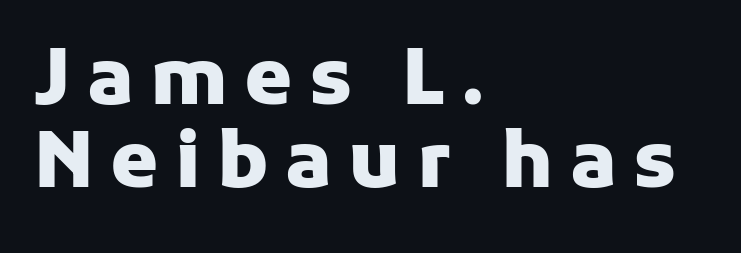
The image shows 77 px heavy sans-serif type, upright; set left-aligned, tight line spacing (1.08x), unusually wide letter spacing (+0.21 em), not underlined; low stroke contrast and a medium x-height.
